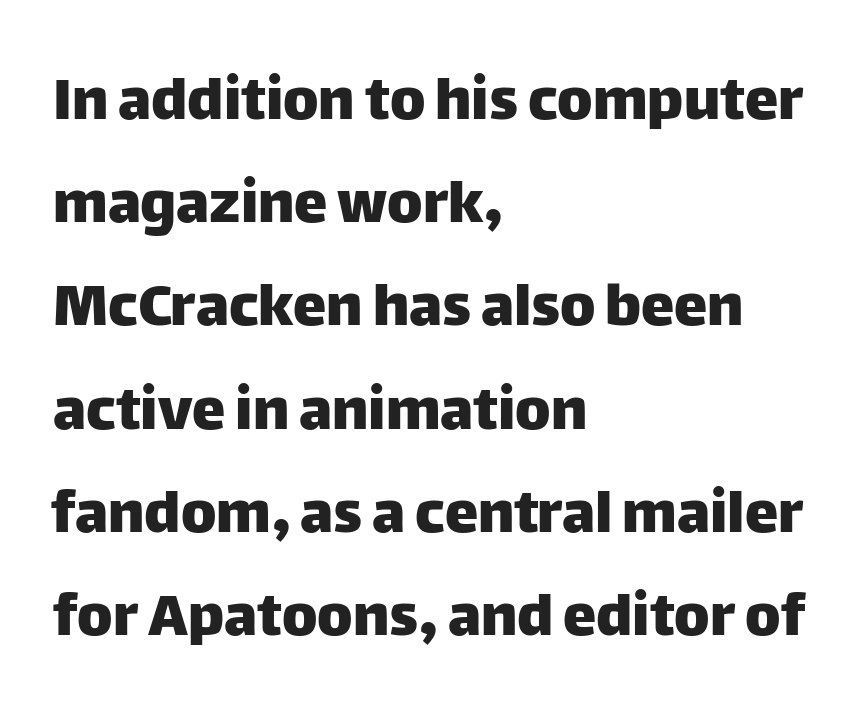
The image shows 67 px sans-serif type, upright; set left-aligned, normal line spacing (1.54x), normal letter spacing, not underlined; low stroke contrast and a large x-height.
